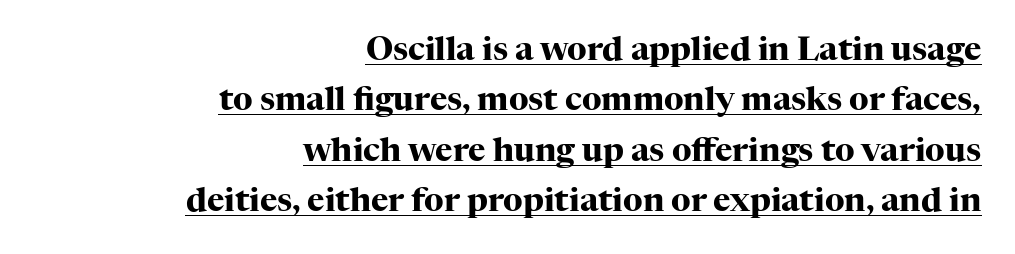
Q: Is the text bold? A: Yes.
Q: Is the text italic (slanted)? A: No, it is upright.
Q: Is the typeface a serif or a sans-serif typeface? A: Serif.
Q: Is the text underlined? A: Yes.
Q: How is the paragraph aligned? A: Right-aligned.
Q: Is the spacing between letters normal or unusually wide? A: Normal.
Q: Is the spacing between lines tight, normal or loose? A: Normal.
Q: Width (condensed, normal, or wide)? A: Normal.
Q: Stroke contrast? A: High.
Q: x-height? A: Medium.
Q: Monospaced? A: No.
